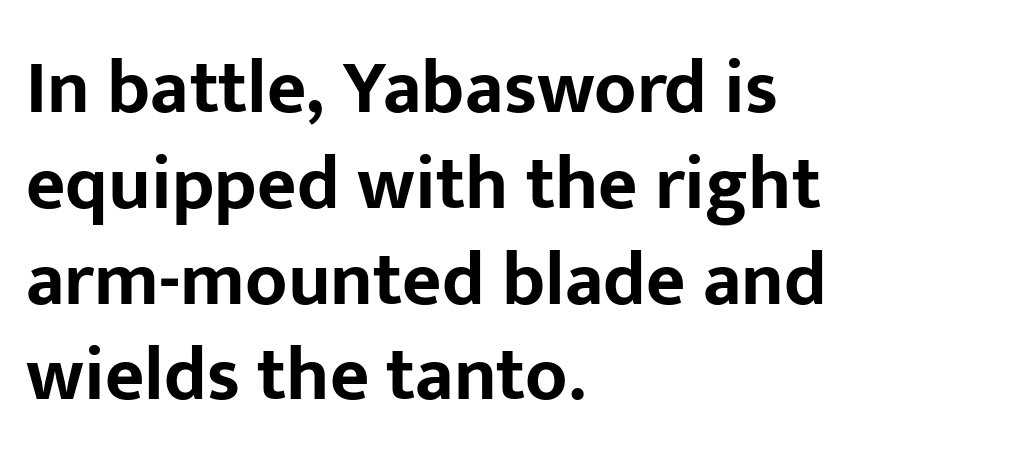
{"serif": "no", "italic": "no", "bold": "yes", "weight": "bold", "width": "normal", "stroke_contrast": "low", "x_height": "medium", "monospaced": "no", "underline": "no", "align": "left", "line_spacing": "normal", "line_spacing_ratio": 1.26, "letter_spacing": "normal", "letter_spacing_em": 0.0, "glyph_px": 76}
